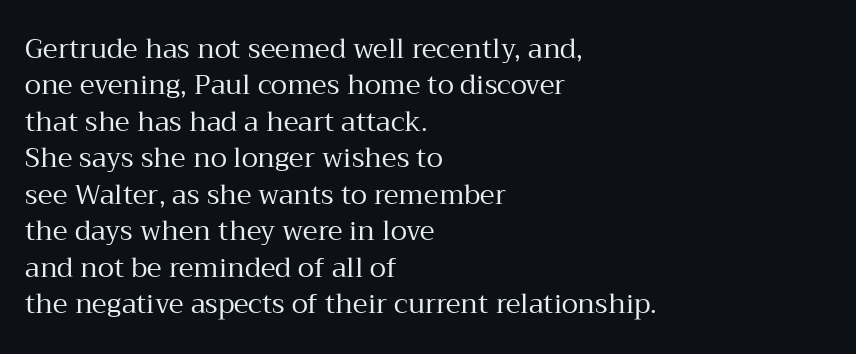
{"italic": "no", "bold": "no", "underline": "no", "align": "left", "line_spacing": "normal", "line_spacing_ratio": 1.35, "letter_spacing": "normal", "letter_spacing_em": 0.0, "glyph_px": 27}
